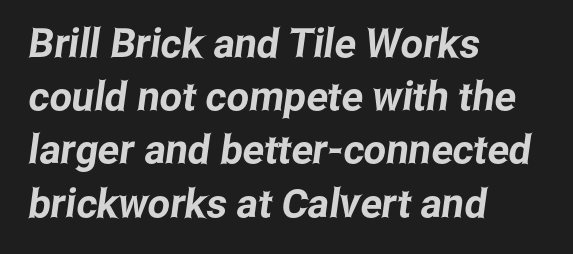
{"serif": "no", "width": "condensed", "stroke_contrast": "low", "x_height": "medium", "monospaced": "no", "underline": "no", "align": "left", "line_spacing": "normal", "line_spacing_ratio": 1.33, "letter_spacing": "normal", "letter_spacing_em": 0.0, "glyph_px": 40}
